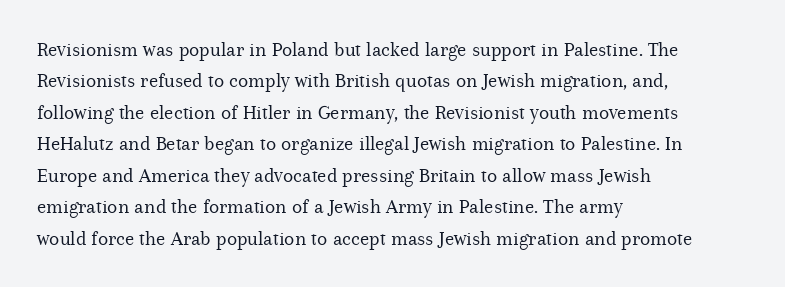
Q: Is the text bold? A: No.
Q: Is the text italic (slanted)? A: No, it is upright.
Q: Is the text underlined? A: No.
Q: How is the paragraph aligned? A: Left-aligned.
Q: Is the spacing between letters normal or unusually wide? A: Normal.
Q: Is the spacing between lines tight, normal or loose? A: Normal.
